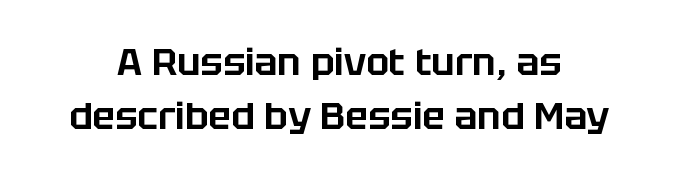
Q: Is the text italic (slanted)? A: No, it is upright.
Q: Is the typeface a serif or a sans-serif typeface? A: Sans-serif.
Q: Is the text underlined? A: No.
Q: Is the spacing between letters normal or unusually wide? A: Normal.
Q: Is the spacing between lines tight, normal or loose? A: Normal.
Q: Width (condensed, normal, or wide)? A: Normal.
Q: Stroke contrast? A: Low.
Q: x-height? A: Large.
Q: Monospaced? A: No.
